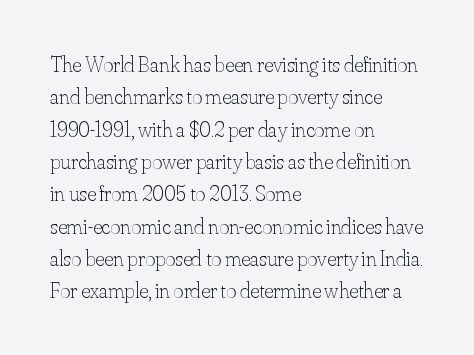
Q: Is the text bold? A: No.
Q: Is the text italic (slanted)? A: No, it is upright.
Q: Is the text underlined? A: No.
Q: How is the paragraph aligned? A: Left-aligned.
Q: Is the spacing between letters normal or unusually wide? A: Normal.
Q: Is the spacing between lines tight, normal or loose? A: Normal.
